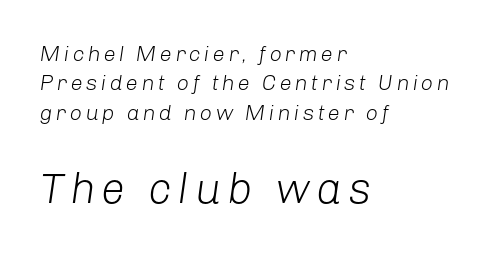
Q: Is the text bold? A: No.
Q: Is the text italic (slanted)? A: Yes, it leans right by about 8 degrees.
Q: Is the text underlined? A: No.
Q: How is the paragraph aligned? A: Left-aligned.
Q: Is the spacing between lines tight, normal or loose? A: Normal.
Q: Which block of text is set in a larger size, the first (top) or the second (bottom)? A: The second (bottom) one.
Q: Width (condensed, normal, or wide)? A: Normal.
Q: Stroke contrast? A: Low.
Q: x-height? A: Medium.
Q: Monospaced? A: No.
